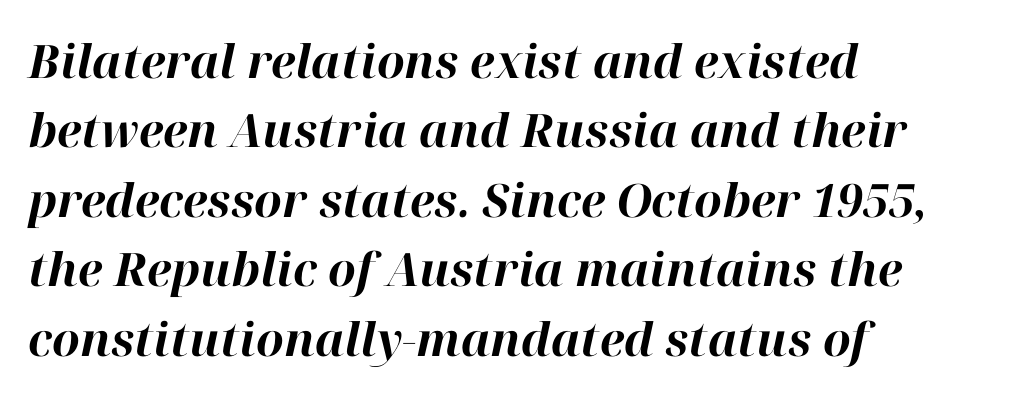
The image shows 46 px bold type, italic (leaning right); set left-aligned, normal line spacing (1.51x), normal letter spacing, not underlined; high stroke contrast and a medium x-height.
